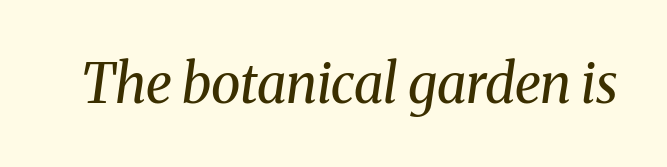
The letters sit at their default tracking, neither squeezed nor spread. Letterform terminals end in serifs throughout the passage. There's an unmistakable incline to the writing here. The typesetting does not lean heavy: it is not bold. Varying glyph widths throughout — classic text-font behaviour.
